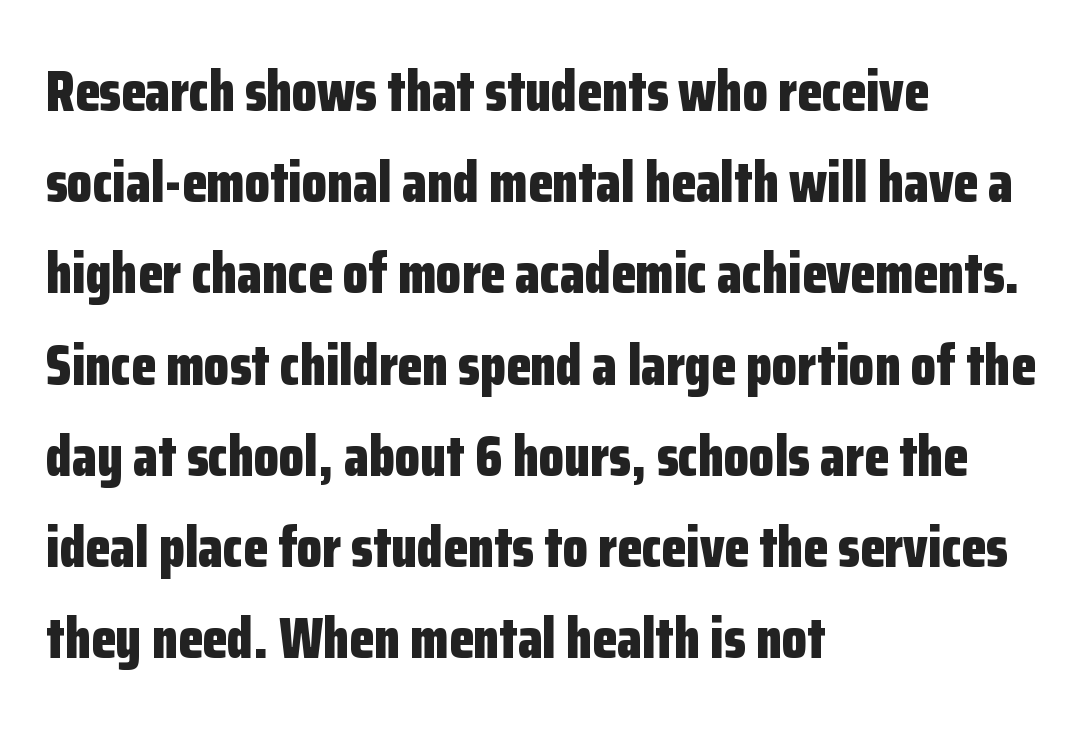
Q: Is the text bold? A: Yes.
Q: Is the text italic (slanted)? A: No, it is upright.
Q: Is the typeface a serif or a sans-serif typeface? A: Sans-serif.
Q: Is the text underlined? A: No.
Q: How is the paragraph aligned? A: Left-aligned.
Q: Is the spacing between letters normal or unusually wide? A: Normal.
Q: Is the spacing between lines tight, normal or loose? A: Normal.
Q: Width (condensed, normal, or wide)? A: Condensed.
Q: Stroke contrast? A: Low.
Q: x-height? A: Medium.
Q: Monospaced? A: No.
